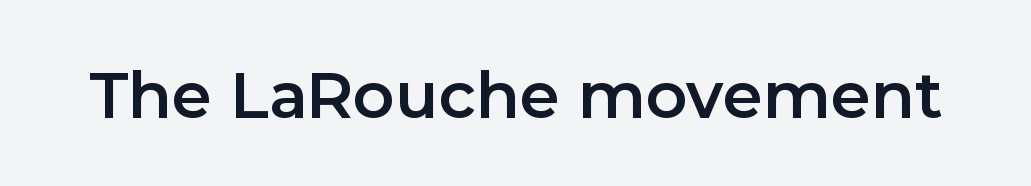
Q: Is the text bold? A: Semi-bold.
Q: Is the text italic (slanted)? A: No, it is upright.
Q: Is the typeface a serif or a sans-serif typeface? A: Sans-serif.
Q: Is the text underlined? A: No.
Q: Is the spacing between letters normal or unusually wide? A: Normal.
Q: Width (condensed, normal, or wide)? A: Normal.
Q: x-height? A: Medium.
Q: Monospaced? A: No.
